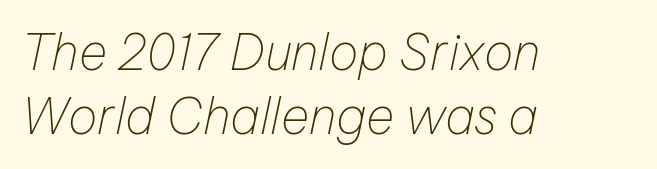
Where is the straight margin? On the left. This rendering leaves character spacing at its baseline value. Underlining? Definitely not there. The passage shown is typed in a proportional face where columns would drift.
